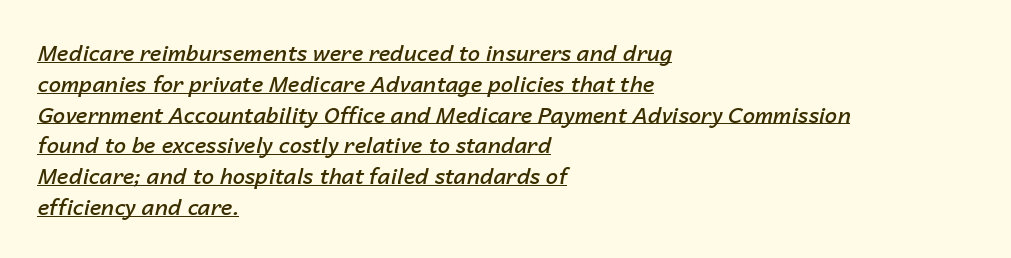
{"italic": "yes", "lean": "right", "slant_degrees": 14, "bold": "semi", "underline": "yes", "align": "left", "line_spacing": "normal", "line_spacing_ratio": 1.4, "letter_spacing": "normal", "letter_spacing_em": 0.0, "glyph_px": 22}
